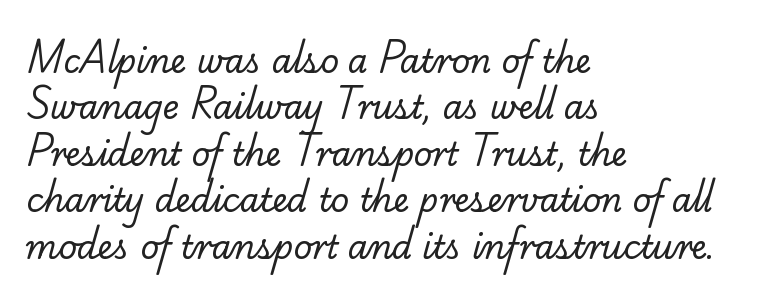
{"bold": "no", "weight": "regular", "width": "normal", "stroke_contrast": "low", "x_height": "small", "monospaced": "no", "underline": "no", "align": "left", "line_spacing": "normal", "line_spacing_ratio": 1.45, "letter_spacing": "normal", "letter_spacing_em": 0.0, "glyph_px": 32}
